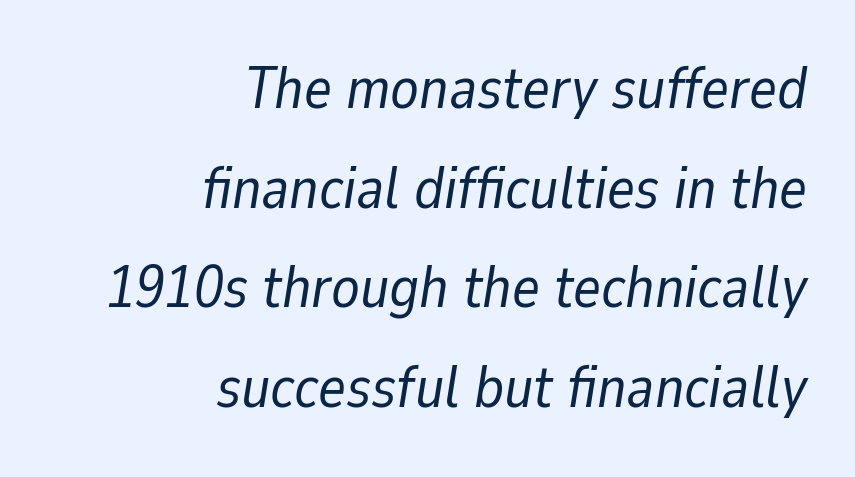
{"italic": "yes", "lean": "right", "slant_degrees": 9, "bold": "no", "weight": "regular", "width": "normal", "stroke_contrast": "low", "x_height": "medium", "monospaced": "no", "underline": "no", "align": "right", "line_spacing": "normal", "line_spacing_ratio": 1.69, "letter_spacing": "normal", "letter_spacing_em": 0.0, "glyph_px": 59}
